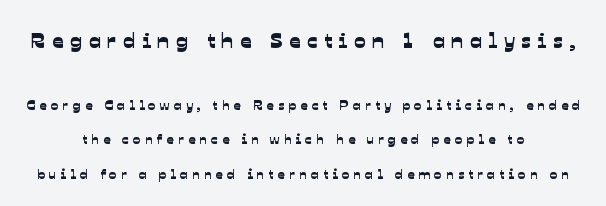
{"underline": "no", "line_spacing": "loose", "line_spacing_ratio": 2.44, "letter_spacing": "wide", "letter_spacing_em": 0.3, "larger_block": "first", "size_ratio": 1.57, "glyph_px": 22}
